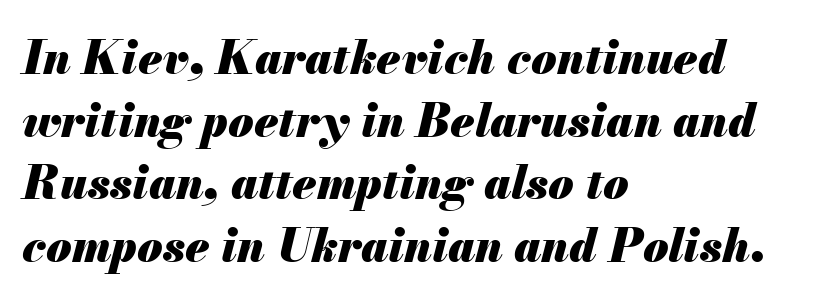
The image shows 46 px heavy type, italic (leaning right); set left-aligned, normal line spacing (1.36x), normal letter spacing, not underlined; medium stroke contrast and a small x-height.
